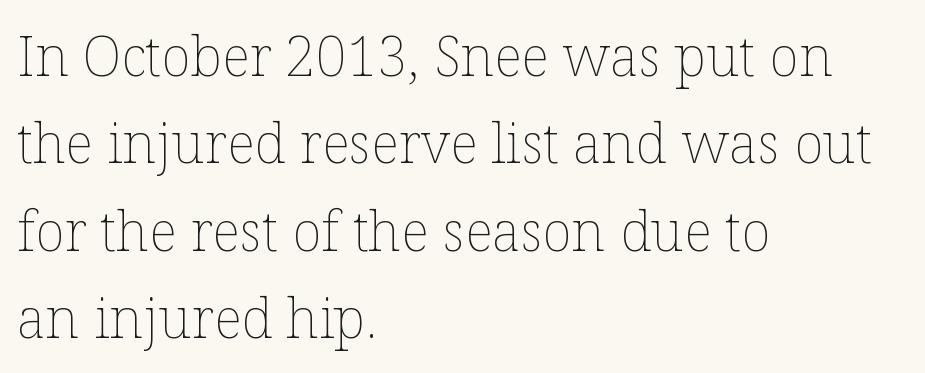
The image shows 55 px thin type, upright; set left-aligned, normal line spacing (1.59x), normal letter spacing, not underlined; low stroke contrast and a medium x-height.
